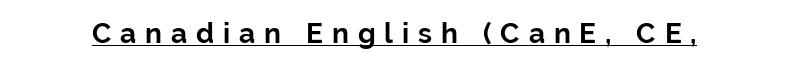
{"serif": "no", "italic": "no", "bold": "yes", "weight": "bold", "width": "normal", "stroke_contrast": "low", "x_height": "medium", "monospaced": "no", "underline": "yes", "letter_spacing": "wide", "letter_spacing_em": 0.32, "glyph_px": 28}
